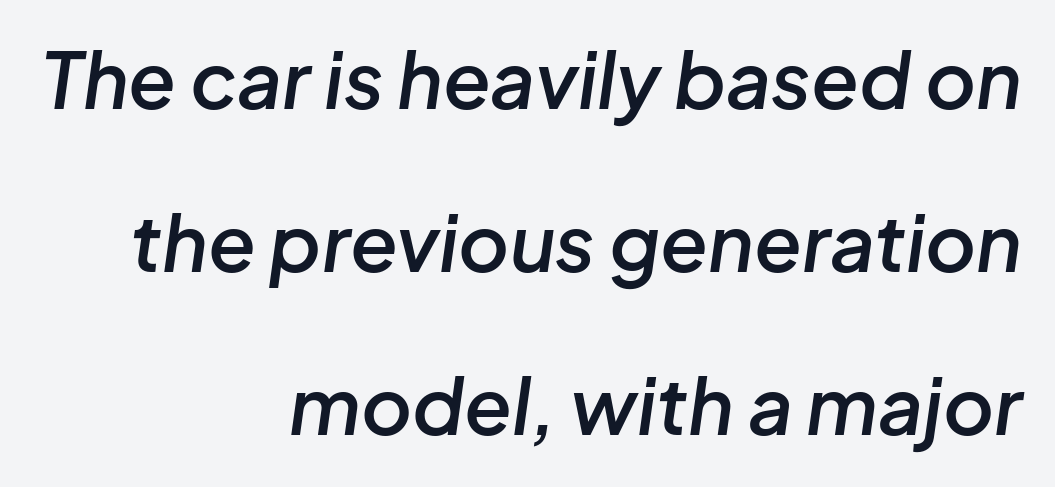
Q: Is the text bold? A: Semi-bold.
Q: Is the text italic (slanted)? A: Yes, it leans right by about 8 degrees.
Q: Is the text underlined? A: No.
Q: How is the paragraph aligned? A: Right-aligned.
Q: Is the spacing between letters normal or unusually wide? A: Normal.
Q: Is the spacing between lines tight, normal or loose? A: Loose.
Q: Width (condensed, normal, or wide)? A: Normal.
Q: Stroke contrast? A: Low.
Q: x-height? A: Medium.
Q: Monospaced? A: No.
